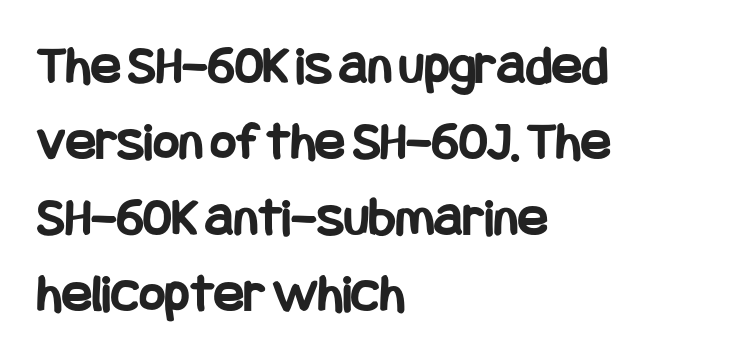
The image shows 56 px bold, condensed sans-serif type, upright; set left-aligned, normal line spacing (1.36x), normal letter spacing, not underlined; low stroke contrast and a large x-height.
